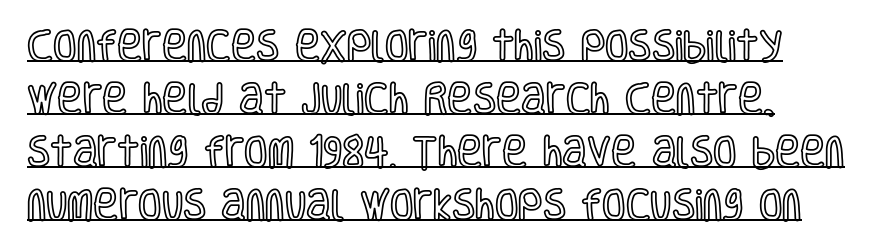
{"italic": "no", "width": "condensed", "x_height": "large", "monospaced": "no", "underline": "yes", "align": "left", "line_spacing": "normal", "line_spacing_ratio": 1.56, "letter_spacing": "normal", "letter_spacing_em": 0.0, "glyph_px": 34}
